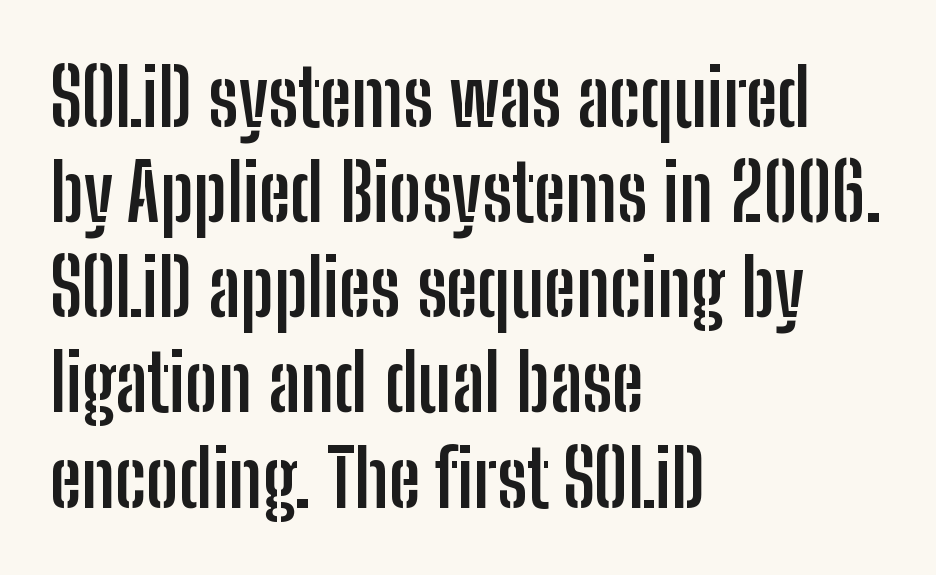
{"serif": "no", "italic": "no", "bold": "yes", "weight": "semibold", "width": "condensed", "stroke_contrast": "low", "x_height": "medium", "monospaced": "no", "underline": "no", "align": "left", "line_spacing_ratio": 1.22, "letter_spacing": "normal", "letter_spacing_em": 0.0, "glyph_px": 78}
